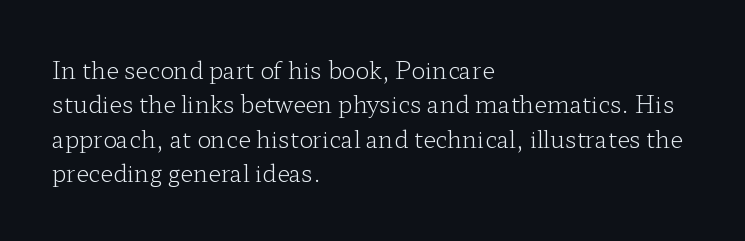
The image shows 23 px text type, upright; set left-aligned, normal line spacing (1.49x), normal letter spacing, not underlined.
